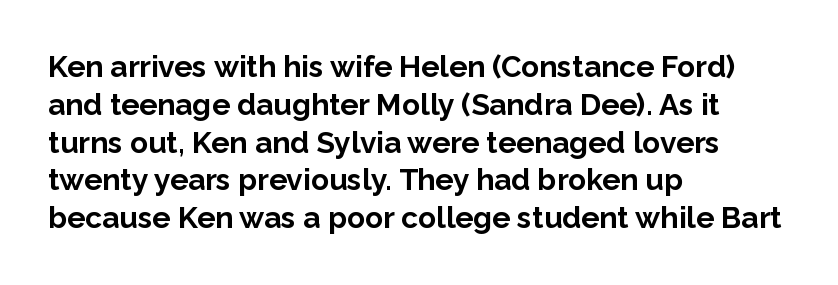
Q: Is the text bold? A: Yes.
Q: Is the text italic (slanted)? A: No, it is upright.
Q: Is the typeface a serif or a sans-serif typeface? A: Sans-serif.
Q: Is the text underlined? A: No.
Q: How is the paragraph aligned? A: Left-aligned.
Q: Is the spacing between letters normal or unusually wide? A: Normal.
Q: Is the spacing between lines tight, normal or loose? A: Normal.
Q: Width (condensed, normal, or wide)? A: Normal.
Q: Stroke contrast? A: Low.
Q: x-height? A: Medium.
Q: Monospaced? A: No.
